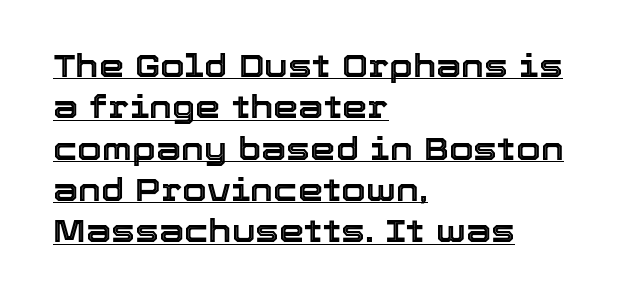
Q: Is the text italic (slanted)? A: No, it is upright.
Q: Is the text underlined? A: Yes.
Q: How is the paragraph aligned? A: Left-aligned.
Q: Is the spacing between letters normal or unusually wide? A: Normal.
Q: Is the spacing between lines tight, normal or loose? A: Normal.
Q: Width (condensed, normal, or wide)? A: Normal.
Q: x-height? A: Medium.
Q: Monospaced? A: No.
